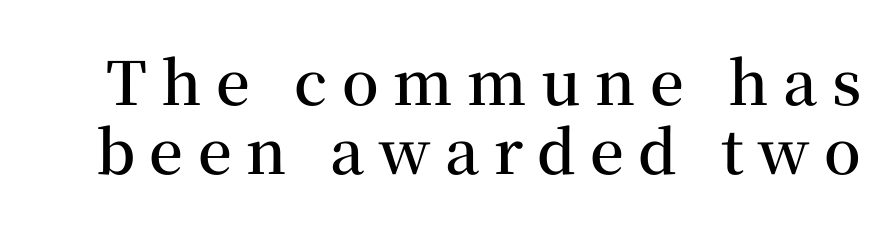
Q: Is the text bold? A: Semi-bold.
Q: Is the text italic (slanted)? A: No, it is upright.
Q: Is the typeface a serif or a sans-serif typeface? A: Serif.
Q: Is the text underlined? A: No.
Q: Is the spacing between letters normal or unusually wide? A: Unusually wide.
Q: Is the spacing between lines tight, normal or loose? A: Tight.
Q: Width (condensed, normal, or wide)? A: Normal.
Q: Stroke contrast? A: Medium.
Q: x-height? A: Medium.
Q: Monospaced? A: No.
